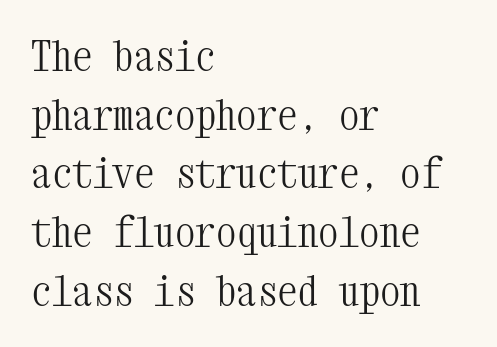
Posture: upright roman. You could call the tracking neutral — neither tight nor loose. The rendering anchors every line to the left-hand side. Think of a typewriter: that constant character pitch is what you see here. To sum up the face: it has serifs. Think standard paragraph weight, or any step lighter than that.
